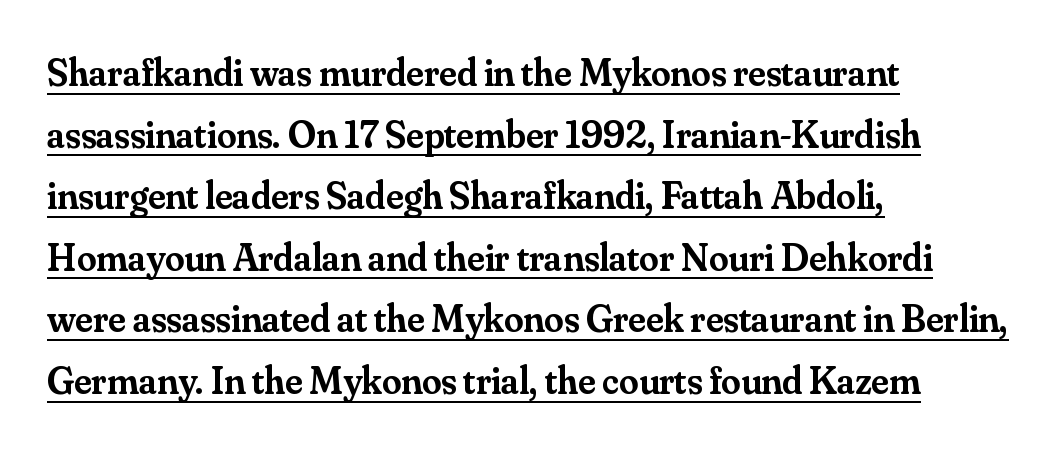
The image shows 39 px semibold serif type, upright; set left-aligned, normal line spacing (1.58x), normal letter spacing, underlined; medium stroke contrast and a small x-height.
